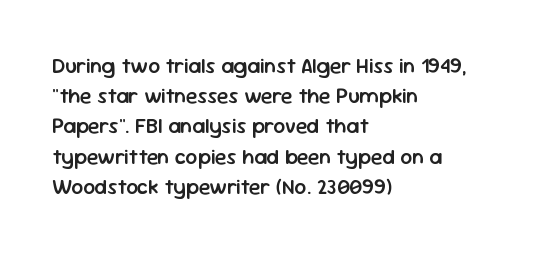
Vertical spacing — default. These lines stack with their left ends in a neat column. A typesetter would mark this as roman, not italic. Only glyphs here, with clear space below each row. What stands out about the letter spacing? Nothing — it is the standard amount.
